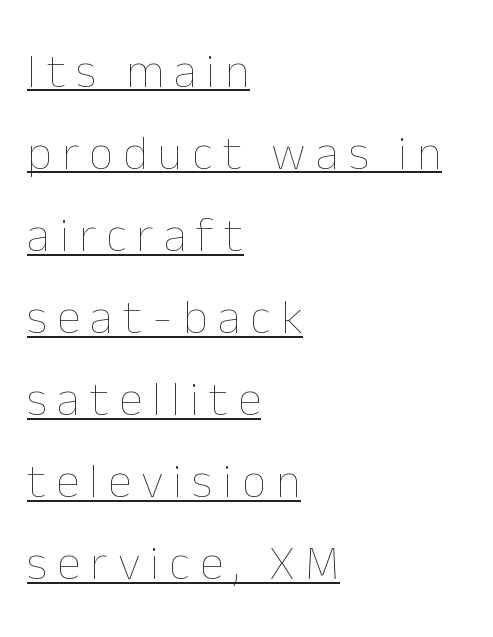
Q: Is the text bold? A: No.
Q: Is the text italic (slanted)? A: No, it is upright.
Q: Is the text underlined? A: Yes.
Q: How is the paragraph aligned? A: Left-aligned.
Q: Is the spacing between letters normal or unusually wide? A: Unusually wide.
Q: Width (condensed, normal, or wide)? A: Normal.
Q: Stroke contrast? A: Low.
Q: x-height? A: Medium.
Q: Monospaced? A: No.
